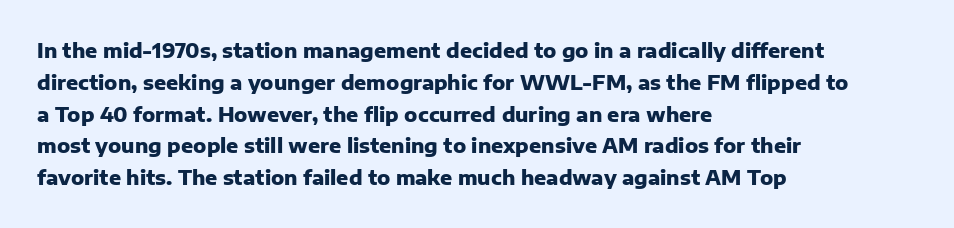
Q: Is the text bold? A: Yes.
Q: Is the text italic (slanted)? A: No, it is upright.
Q: Is the text underlined? A: No.
Q: How is the paragraph aligned? A: Left-aligned.
Q: Is the spacing between letters normal or unusually wide? A: Normal.
Q: Is the spacing between lines tight, normal or loose? A: Normal.
